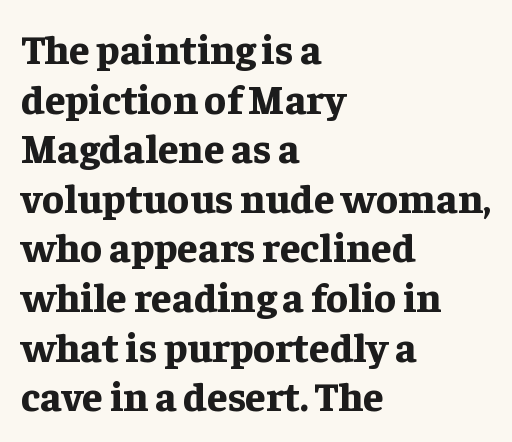
The image shows 41 px bold serif type, upright; set left-aligned, line spacing 1.21x, normal letter spacing, not underlined; low stroke contrast and a medium x-height.
